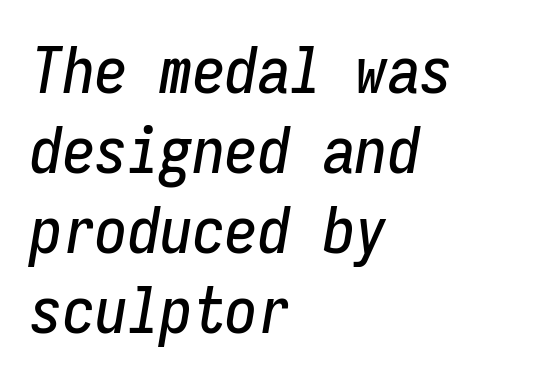
Q: Is the text italic (slanted)? A: Yes, it leans right by about 9 degrees.
Q: Is the text underlined? A: No.
Q: How is the paragraph aligned? A: Left-aligned.
Q: Is the spacing between letters normal or unusually wide? A: Normal.
Q: Width (condensed, normal, or wide)? A: Condensed.
Q: Stroke contrast? A: Low.
Q: x-height? A: Medium.
Q: Monospaced? A: Yes.
